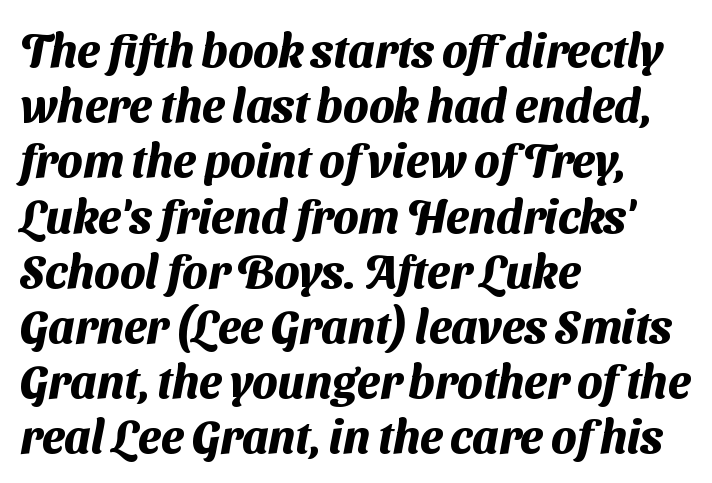
{"serif": "no", "bold": "yes", "weight": "heavy", "width": "normal", "stroke_contrast": "medium", "x_height": "medium", "monospaced": "no", "underline": "no", "align": "left", "line_spacing_ratio": 1.2, "letter_spacing": "normal", "letter_spacing_em": 0.0, "glyph_px": 46}
